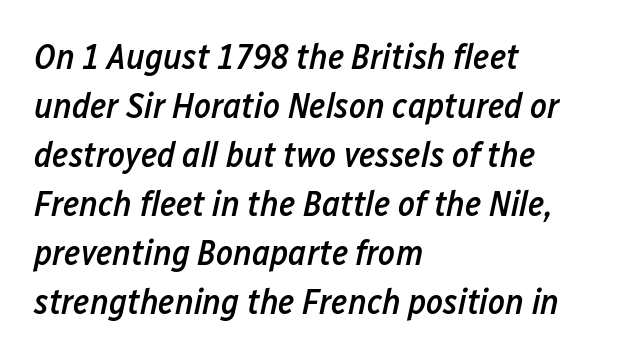
A bit beefed up — I'd call it semibold rather than bold. Plain, unruled lines of type. Every character sits at an angle, as italics do. Proportional: the letters do not fall into vertical columns. What stands out about the letter spacing? Nothing — it is the standard amount.
